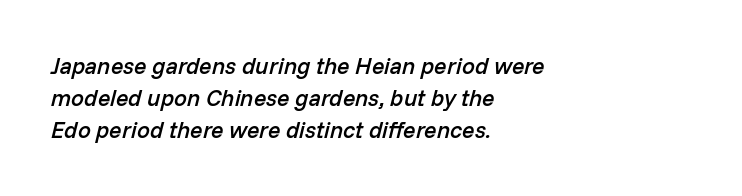
Q: Is the text bold? A: Semi-bold.
Q: Is the text italic (slanted)? A: Yes, it leans right by about 14 degrees.
Q: Is the text underlined? A: No.
Q: How is the paragraph aligned? A: Left-aligned.
Q: Is the spacing between letters normal or unusually wide? A: Normal.
Q: Is the spacing between lines tight, normal or loose? A: Normal.
